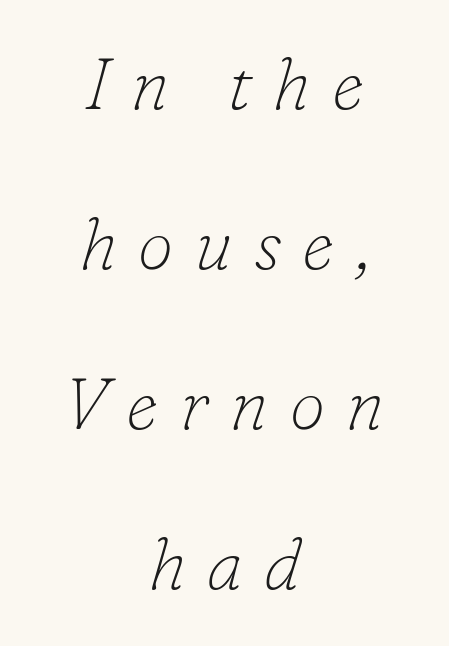
Q: Is the text bold? A: No.
Q: Is the text italic (slanted)? A: Yes, it leans right by about 16 degrees.
Q: Is the typeface a serif or a sans-serif typeface? A: Serif.
Q: Is the text underlined? A: No.
Q: How is the paragraph aligned? A: Centered.
Q: Is the spacing between letters normal or unusually wide? A: Unusually wide.
Q: Is the spacing between lines tight, normal or loose? A: Loose.
Q: Width (condensed, normal, or wide)? A: Normal.
Q: Stroke contrast? A: Low.
Q: x-height? A: Small.
Q: Monospaced? A: No.
